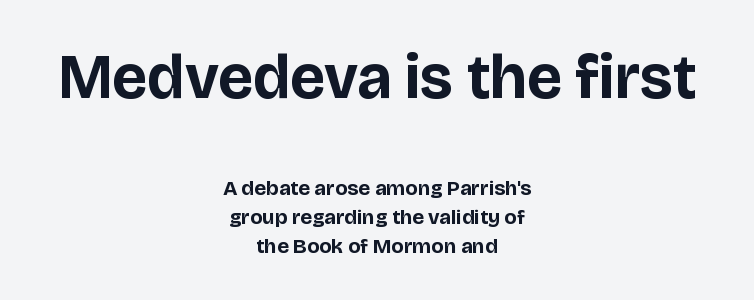
The image shows 62 px bold sans-serif type, upright; set centered, normal line spacing (1.38x), normal letter spacing, not underlined; the first (top) block is 2.95x larger; low stroke contrast and a large x-height.
